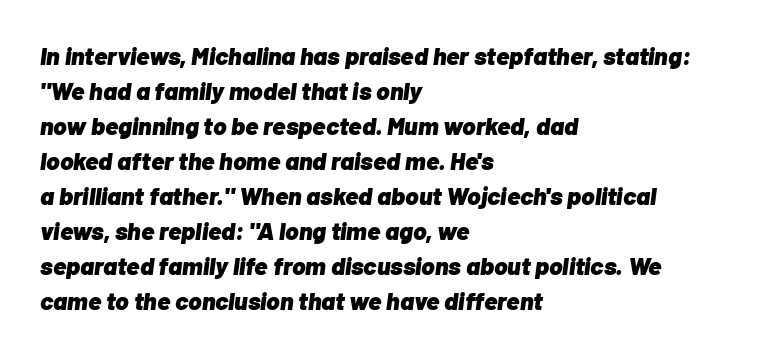
Where is the straight margin? On the left. Quick note: interline space is typical. This rendering features lettering with no underline. Style check: oblique. The tracking reads as untouched default to a designer's eye.
